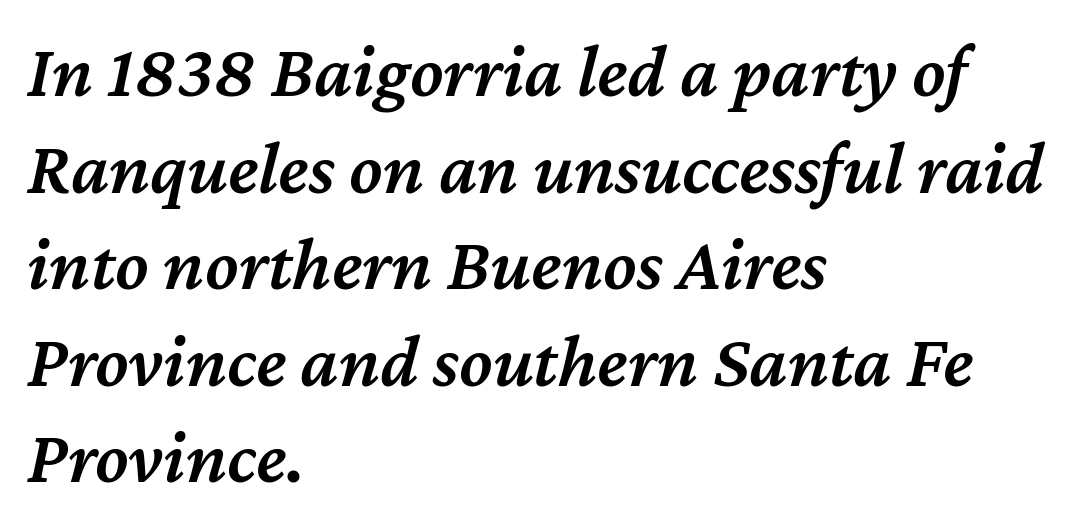
Tracking here is standard; glyphs follow each other at the usual distance. The characters look somewhat weighty, a semibold short of true bold. Teacher's note: observe the even left margin — that is flush-left alignment. Looking at the ascenders, they clearly lean.
